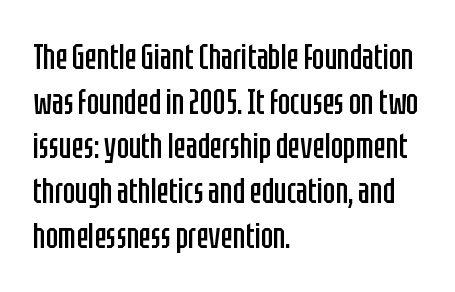
The image shows 36 px regular-weight, condensed sans-serif type, upright; set left-aligned, line spacing 1.24x, normal letter spacing, not underlined; low stroke contrast and a large x-height.
